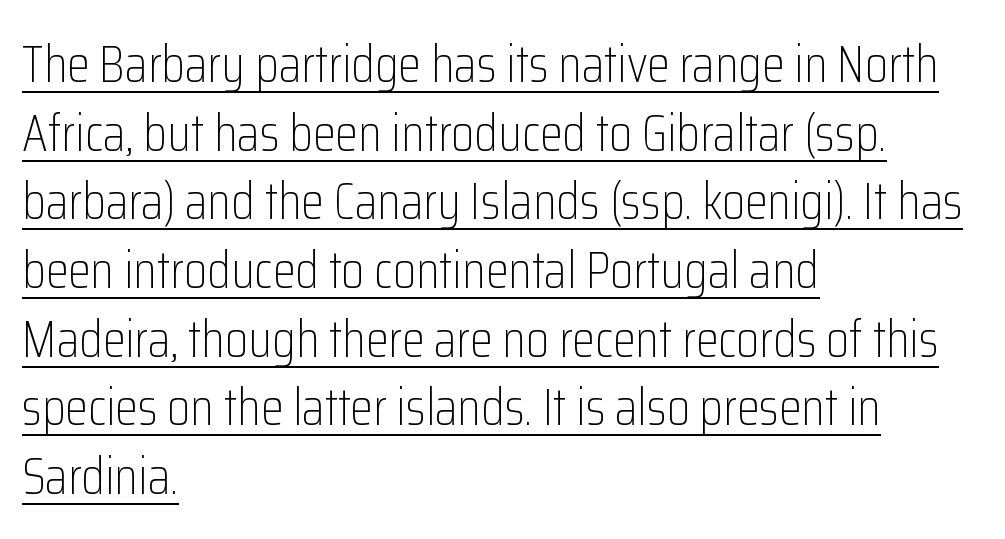
{"serif": "no", "italic": "no", "bold": "no", "weight": "light", "width": "condensed", "stroke_contrast": "low", "x_height": "medium", "monospaced": "no", "underline": "yes", "align": "left", "line_spacing": "normal", "line_spacing_ratio": 1.32, "letter_spacing": "normal", "letter_spacing_em": 0.0, "glyph_px": 52}
